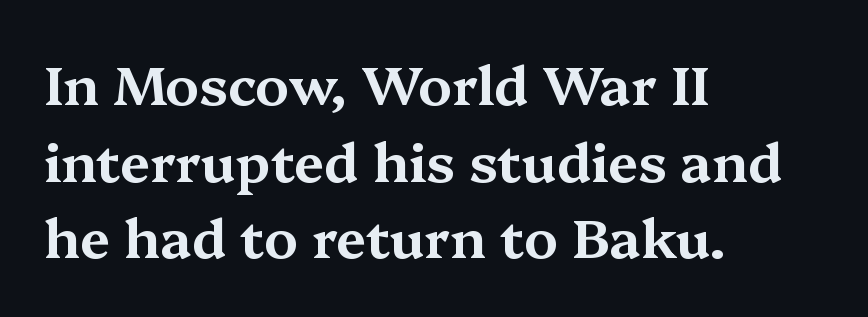
{"serif": "yes", "italic": "no", "width": "wide", "stroke_contrast": "medium", "x_height": "medium", "monospaced": "no", "underline": "no", "align": "left", "line_spacing": "normal", "line_spacing_ratio": 1.42, "letter_spacing": "normal", "letter_spacing_em": 0.0, "glyph_px": 54}
